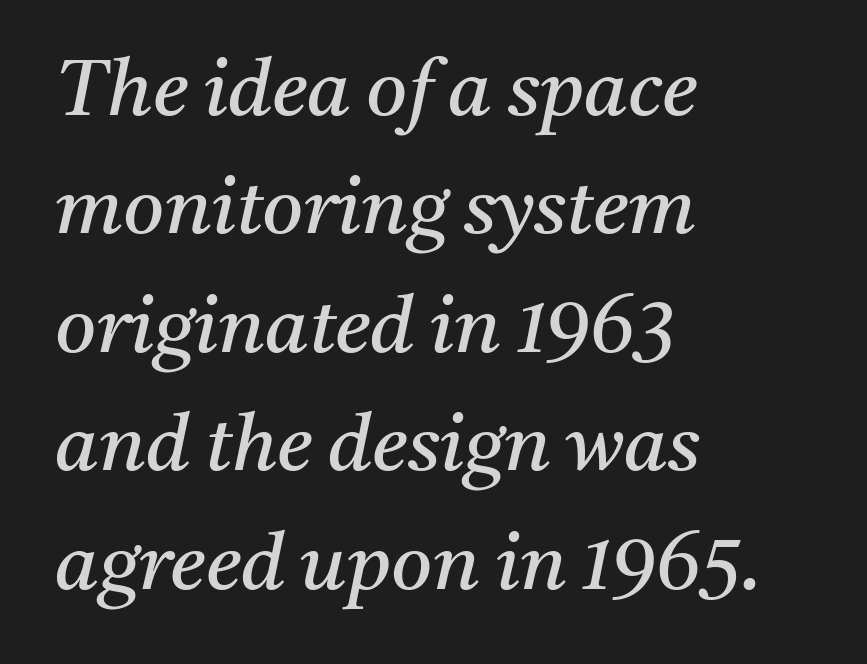
{"serif": "yes", "italic": "yes", "lean": "right", "slant_degrees": 11, "bold": "no", "weight": "regular", "width": "normal", "stroke_contrast": "medium", "x_height": "medium", "monospaced": "no", "underline": "no", "align": "left", "line_spacing": "normal", "line_spacing_ratio": 1.5, "letter_spacing": "normal", "letter_spacing_em": 0.0, "glyph_px": 79}
